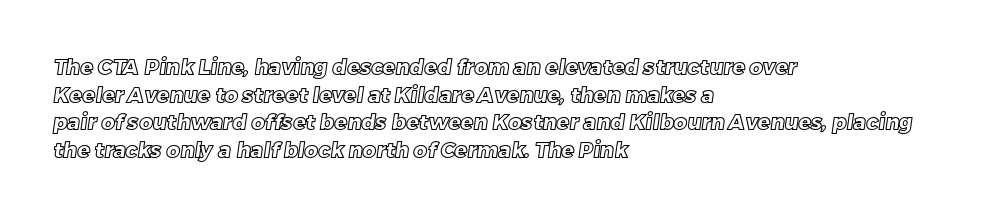
Q: Is the text underlined? A: No.
Q: How is the paragraph aligned? A: Left-aligned.
Q: Is the spacing between letters normal or unusually wide? A: Normal.
Q: Is the spacing between lines tight, normal or loose? A: Normal.
